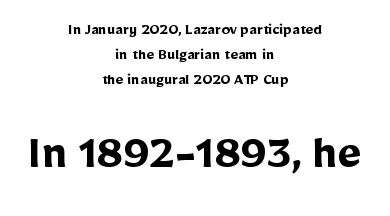
Character size in the trailing block exceeds that of the leading block. Leading: standard. Compared with typical body copy, the letter spacing here is the same. A bare baseline throughout the passage.
